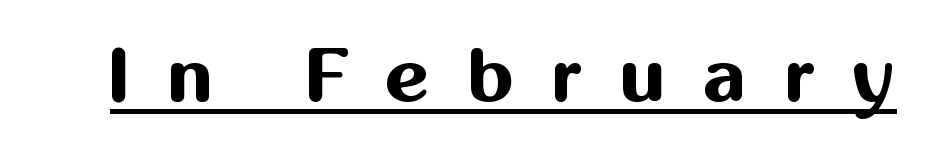
The image shows 76 px bold sans-serif type, upright; set unusually wide letter spacing (+0.49 em), underlined; medium stroke contrast and a medium x-height.
